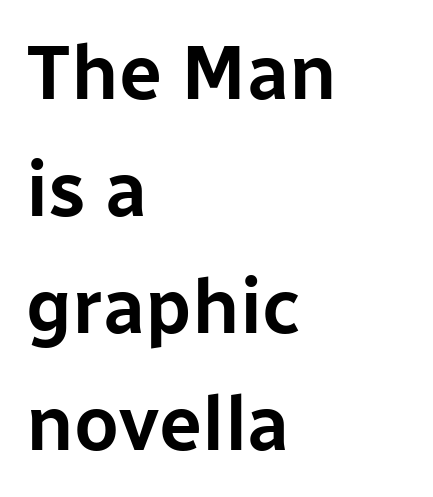
The typography opts for an upright posture over an oblique one. The line-height multiplier appears to be the usual default. The space beneath each line is pristine and unruled. These lines are set flush left with a ragged right edge.
